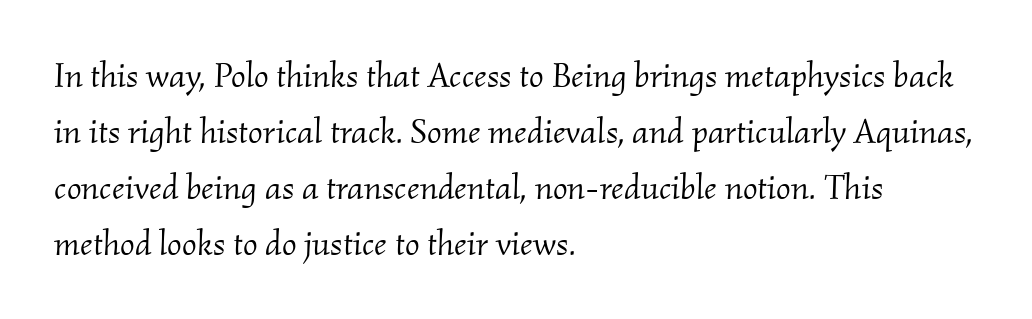
Q: Is the text bold? A: No.
Q: Is the text italic (slanted)? A: Yes, it leans right by about 2 degrees.
Q: Is the typeface a serif or a sans-serif typeface? A: Serif.
Q: Is the text underlined? A: No.
Q: How is the paragraph aligned? A: Left-aligned.
Q: Is the spacing between letters normal or unusually wide? A: Normal.
Q: Is the spacing between lines tight, normal or loose? A: Normal.
Q: Width (condensed, normal, or wide)? A: Normal.
Q: Stroke contrast? A: Medium.
Q: x-height? A: Small.
Q: Monospaced? A: No.
